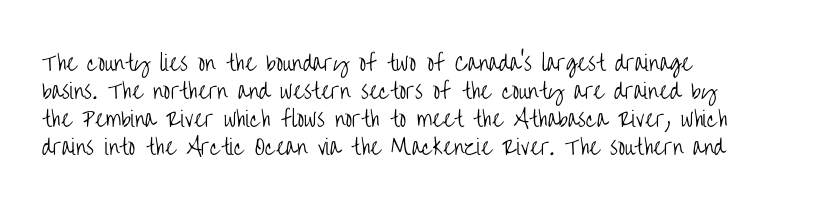
{"italic": "no", "bold": "no", "underline": "no", "align": "left", "line_spacing": "normal", "line_spacing_ratio": 1.34, "letter_spacing": "normal", "letter_spacing_em": 0.0, "glyph_px": 21}
